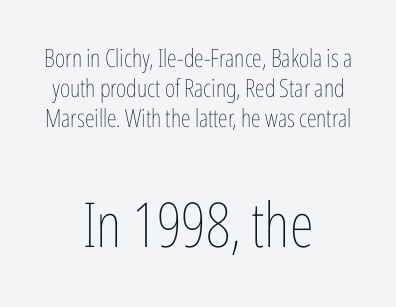
The composition opens small and finishes big. The space directly below the letters is spotless. Ordinary non-slanted type is in use. The rendering uses natural spacing where letterforms have individual widths. The gaps between neighbouring characters are ordinary and unremarkable. Counters stay open thanks to moderate or lighter strokes.
